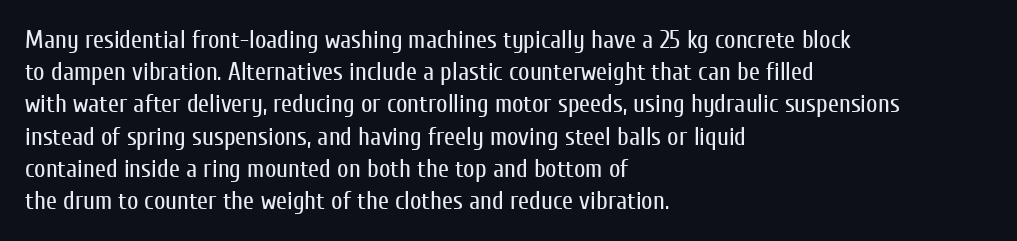
The image shows 25 px text type, upright; set left-aligned, normal line spacing (1.29x), normal letter spacing, not underlined.
